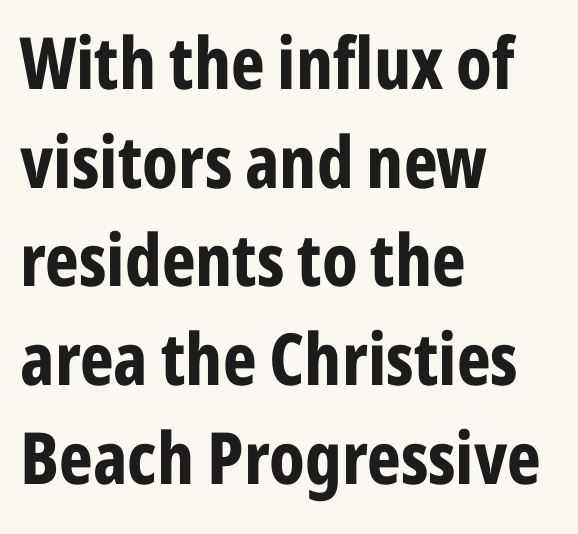
Q: Is the text bold? A: Yes.
Q: Is the text italic (slanted)? A: No, it is upright.
Q: Is the typeface a serif or a sans-serif typeface? A: Sans-serif.
Q: Is the text underlined? A: No.
Q: How is the paragraph aligned? A: Left-aligned.
Q: Is the spacing between letters normal or unusually wide? A: Normal.
Q: Is the spacing between lines tight, normal or loose? A: Normal.
Q: Width (condensed, normal, or wide)? A: Condensed.
Q: Stroke contrast? A: Low.
Q: x-height? A: Medium.
Q: Monospaced? A: No.
